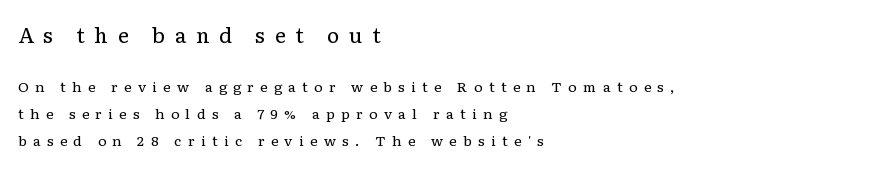
Plain, unruled lines of type. Summary of weight: not heavy and not bold. The upper block of text is set noticeably larger than the block beneath it. Words appear elongated and porous because spacing is wide. The rendering uses a large line-height, opening up the rows.
